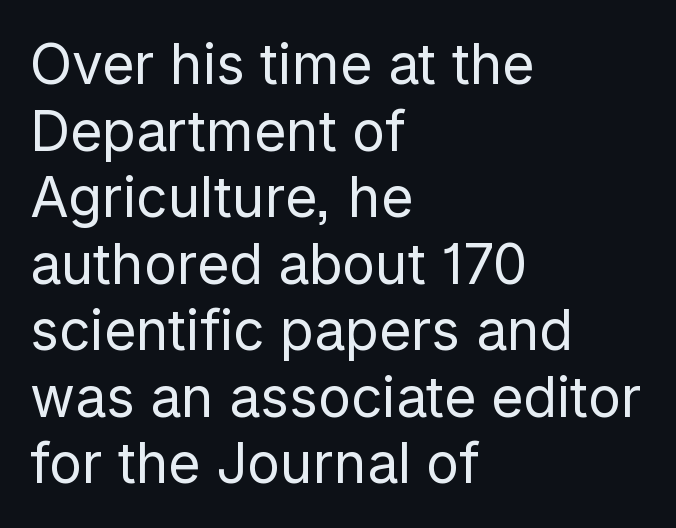
Unlike a traditional serif, this face leaves its strokes unadorned. Standard letterfit; no display-style spreading of the glyphs. These lines stack with their left ends in a neat column. Do the characters align in a grid? No, the font is proportional.
